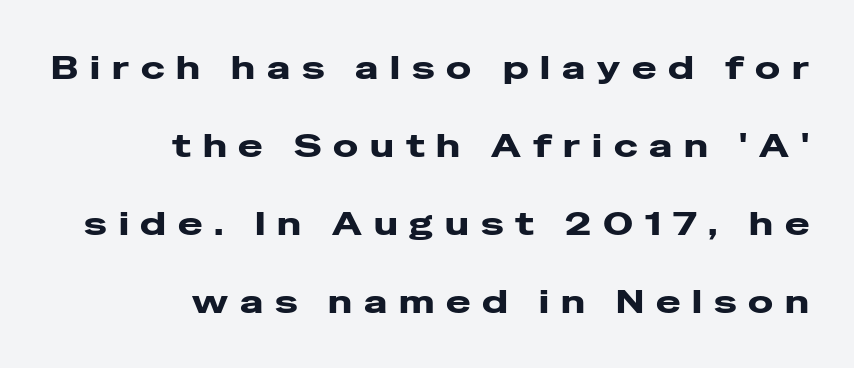
Q: Is the text bold? A: Yes.
Q: Is the text italic (slanted)? A: No, it is upright.
Q: Is the typeface a serif or a sans-serif typeface? A: Sans-serif.
Q: Is the text underlined? A: No.
Q: How is the paragraph aligned? A: Right-aligned.
Q: Is the spacing between letters normal or unusually wide? A: Unusually wide.
Q: Is the spacing between lines tight, normal or loose? A: Loose.
Q: Width (condensed, normal, or wide)? A: Wide.
Q: Stroke contrast? A: Low.
Q: x-height? A: Medium.
Q: Monospaced? A: No.
